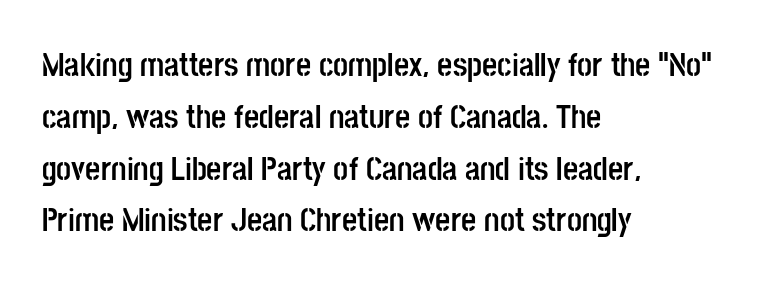
Q: Is the text bold? A: Yes.
Q: Is the text italic (slanted)? A: No, it is upright.
Q: Is the typeface a serif or a sans-serif typeface? A: Sans-serif.
Q: Is the text underlined? A: No.
Q: How is the paragraph aligned? A: Left-aligned.
Q: Is the spacing between letters normal or unusually wide? A: Normal.
Q: Is the spacing between lines tight, normal or loose? A: Normal.
Q: Width (condensed, normal, or wide)? A: Condensed.
Q: Stroke contrast? A: Low.
Q: x-height? A: Large.
Q: Monospaced? A: No.
